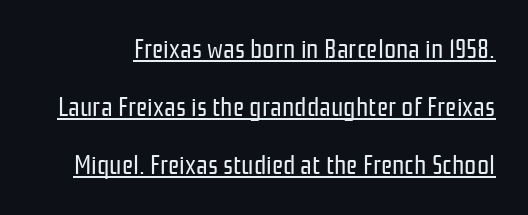
Q: Is the text bold? A: No.
Q: Is the text italic (slanted)? A: No, it is upright.
Q: Is the text underlined? A: Yes.
Q: Is the spacing between letters normal or unusually wide? A: Normal.
Q: Is the spacing between lines tight, normal or loose? A: Loose.
